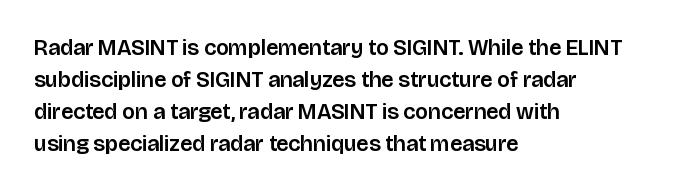
The image shows 22 px text type, upright; set left-aligned, normal line spacing (1.46x), normal letter spacing, not underlined.
